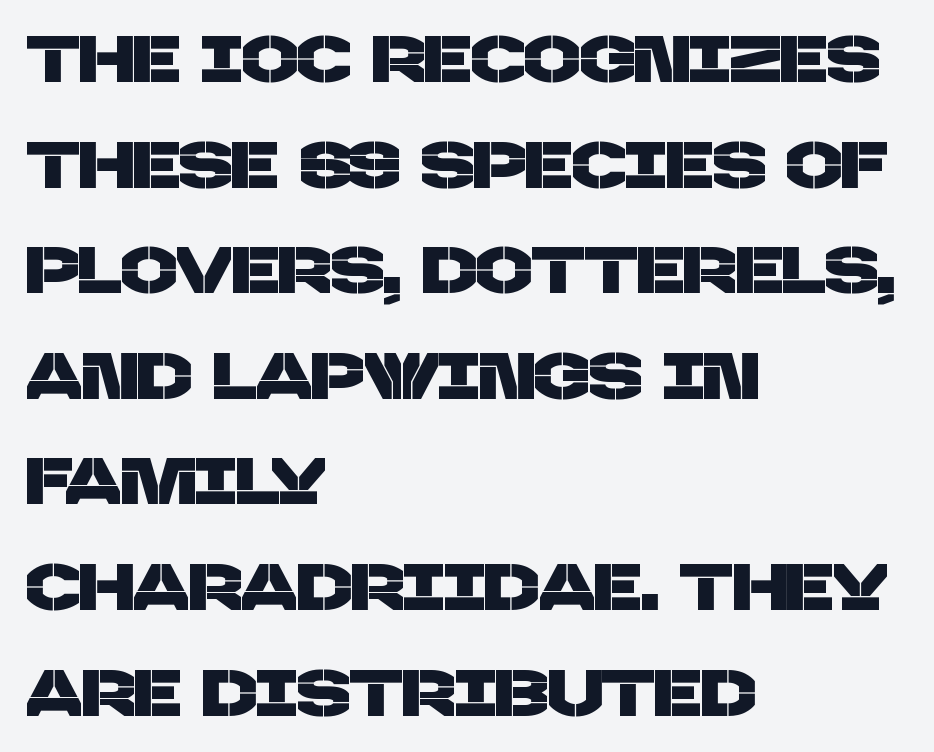
Character widths vary here, with narrow letters taking less room than wide ones. The lines are quadded left. Typographically, this falls in the sans-serif category. Just letters on the line, the space beneath them empty. The gaps between neighbouring characters are ordinary and unremarkable.
